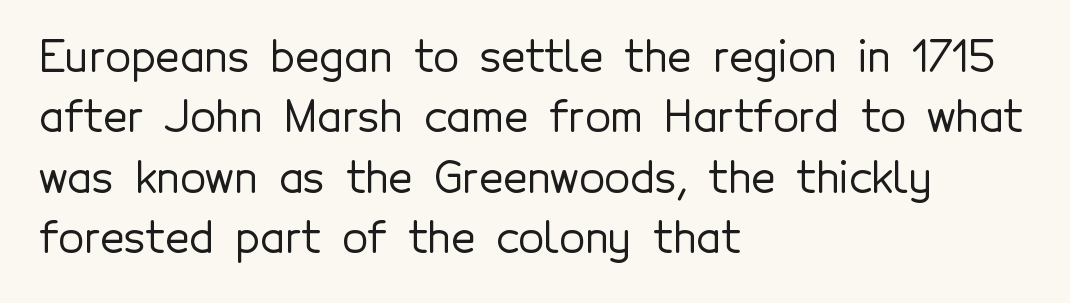
The letters stand straight up with perfectly vertical stems. A typesetter would call this proportional, since set widths differ per character. The rendering keeps characters at their native spacing. Stroke terminals: plain, sans-serif. The glyphs are unaccompanied by any horizontal stroke below them. Casual observation: everything's shoved over to the left.
